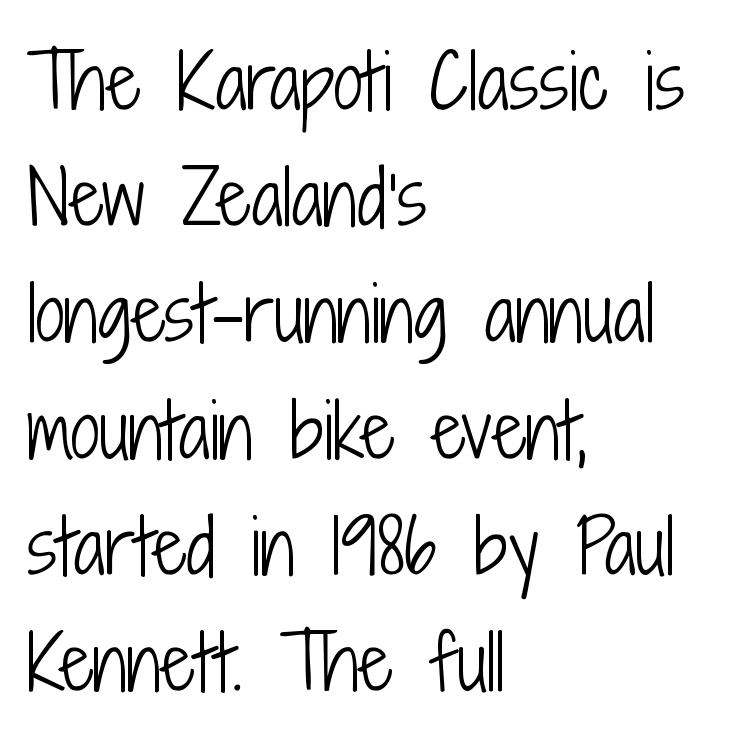
Reading down the column, the eye jumps a familiar distance to each next line. Look at the bottom of the vertical strokes: they stop flat, with no serifs. The face used here is proportionally spaced, like ordinary book or web type. If you drew a ruler down the left edge, every line would touch it. Just letters on the line, the space beneath them empty.
